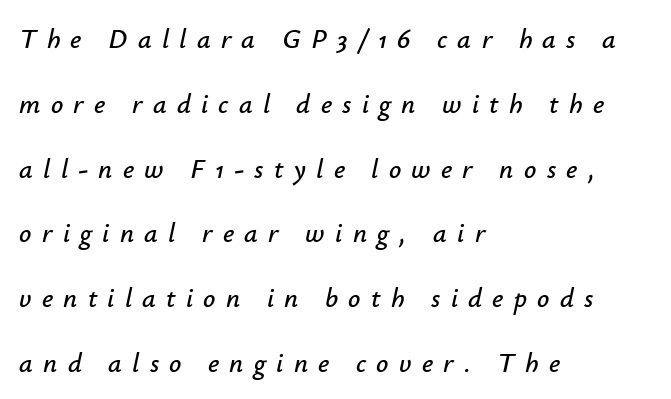
Q: Is the text italic (slanted)? A: Yes, it leans right by about 12 degrees.
Q: Is the text underlined? A: No.
Q: How is the paragraph aligned? A: Left-aligned.
Q: Is the spacing between letters normal or unusually wide? A: Unusually wide.
Q: Is the spacing between lines tight, normal or loose? A: Loose.
